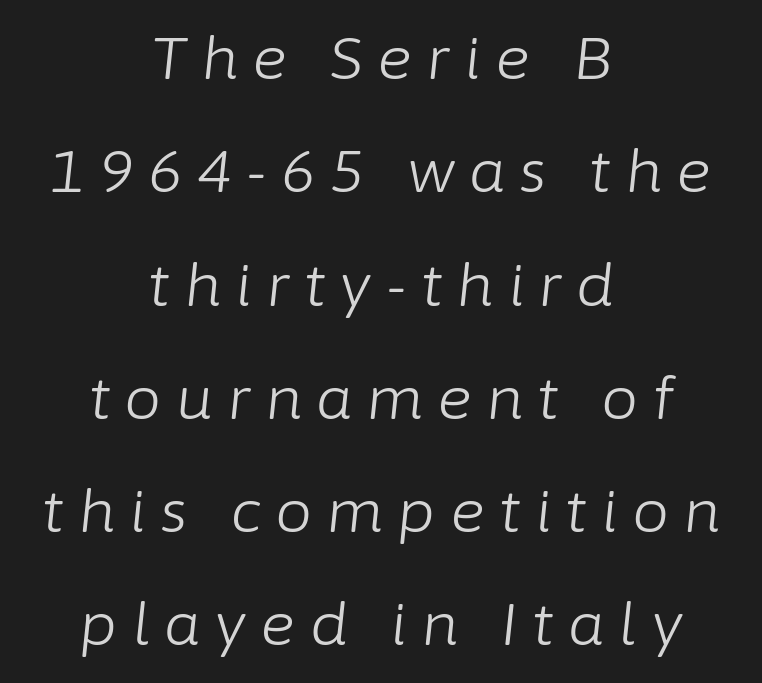
Q: Is the text bold? A: No.
Q: Is the text italic (slanted)? A: Yes, it leans right by about 6 degrees.
Q: Is the text underlined? A: No.
Q: How is the paragraph aligned? A: Centered.
Q: Is the spacing between letters normal or unusually wide? A: Unusually wide.
Q: Is the spacing between lines tight, normal or loose? A: Loose.
Q: Width (condensed, normal, or wide)? A: Normal.
Q: Stroke contrast? A: Low.
Q: x-height? A: Medium.
Q: Monospaced? A: No.
